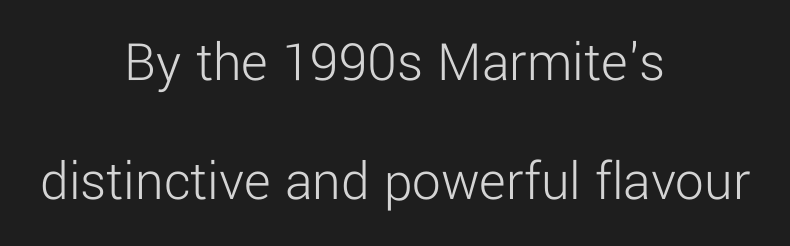
Q: Is the text bold? A: No.
Q: Is the text italic (slanted)? A: No, it is upright.
Q: Is the typeface a serif or a sans-serif typeface? A: Sans-serif.
Q: Is the text underlined? A: No.
Q: How is the paragraph aligned? A: Centered.
Q: Is the spacing between letters normal or unusually wide? A: Normal.
Q: Is the spacing between lines tight, normal or loose? A: Loose.
Q: Width (condensed, normal, or wide)? A: Normal.
Q: Stroke contrast? A: Low.
Q: x-height? A: Medium.
Q: Monospaced? A: No.
